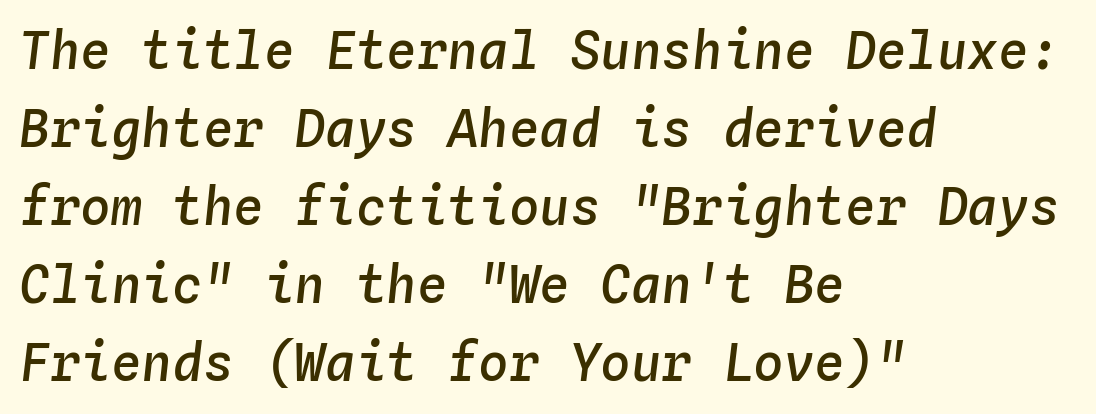
These lines carry some extra weight — a demibold, not a full bold. Spacing verdict: monospaced, one width for all characters. Emphasis-style slanted type is in use. Decoration check: the copy has no underline. Rows of type keep a routine distance in the vertical direction. What stands out about the letter spacing? Nothing — it is the standard amount.
